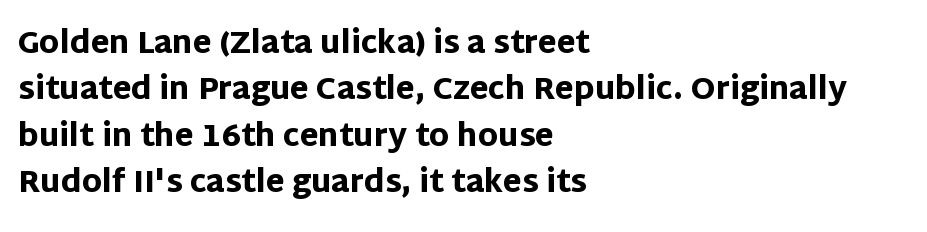
Reading down the column, the eye jumps a familiar distance to each next line. This rendering uses left alignment, leaving the right contour irregular. Proportional: the letters do not fall into vertical columns. Ordinary non-slanted type is in use. Words appear dense and cohesive because spacing is normal. Glance below the letters and you will spot only blank space.
